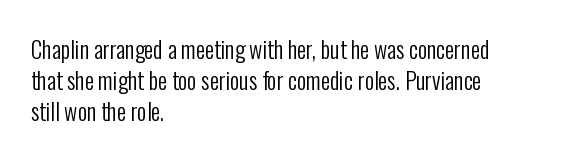
Descenders are the only things crossing below the line. The font sits on the lighter half of the weight spectrum, regular included. Does the copy run flush right? No — it runs flush left. Vertically, the passage feels balanced, rows spaced as you'd expect.
